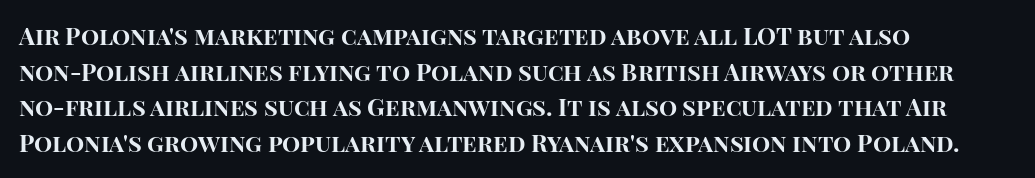
Its strokes are broad and dark, the hallmark of bold type. Short and long lines alike share a common starting point at left. Reading down the column, the eye jumps a familiar distance to each next line. Bare-footed words on every line.
